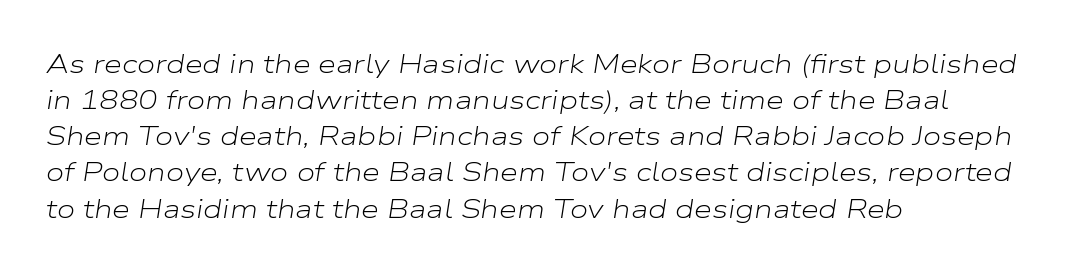
Q: Is the text bold? A: No.
Q: Is the text italic (slanted)? A: Yes, it leans right by about 9 degrees.
Q: Is the text underlined? A: No.
Q: How is the paragraph aligned? A: Left-aligned.
Q: Is the spacing between letters normal or unusually wide? A: Normal.
Q: Is the spacing between lines tight, normal or loose? A: Normal.
